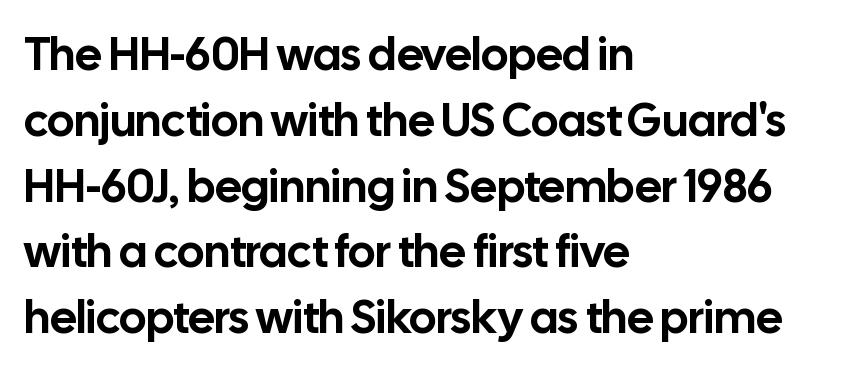
{"serif": "no", "italic": "no", "width": "normal", "stroke_contrast": "low", "x_height": "medium", "monospaced": "no", "underline": "no", "align": "left", "line_spacing": "normal", "line_spacing_ratio": 1.43, "letter_spacing": "normal", "letter_spacing_em": 0.0, "glyph_px": 46}
